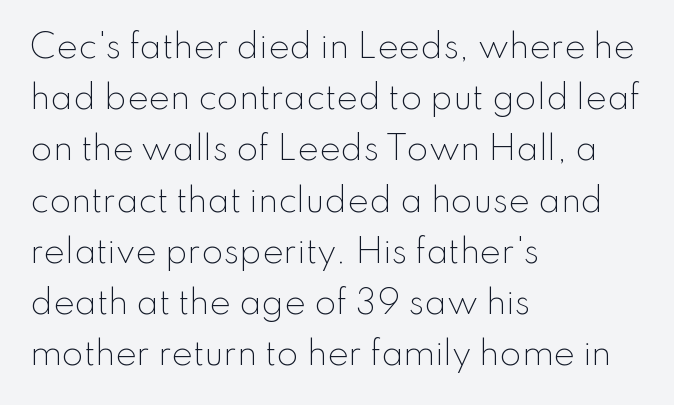
Posture: straight, roman, zero tilt. The typeface has the unassuming heft of standard copy or less. No feet cap the strokes, marking this as sans-serif type. These lines keep a tight, regular rhythm from letter to letter.
